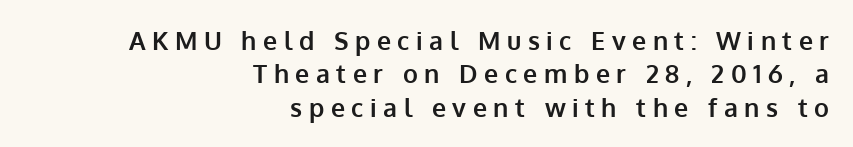
The image shows 25 px bold type, upright; set right-aligned, normal line spacing (1.34x), unusually wide letter spacing (+0.26 em), not underlined.
